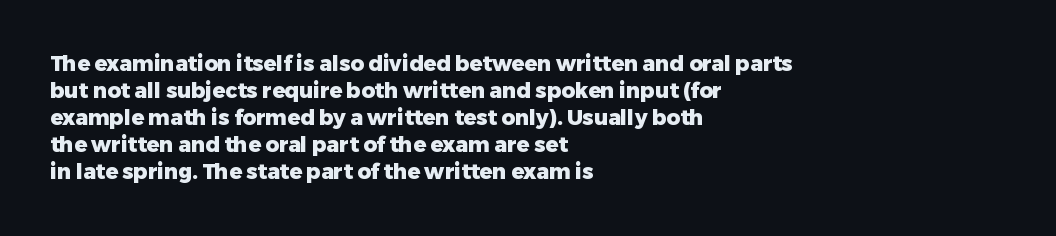
{"italic": "no", "bold": "yes", "underline": "no", "align": "left", "line_spacing": "normal", "line_spacing_ratio": 1.29, "letter_spacing": "normal", "letter_spacing_em": 0.0, "glyph_px": 21}
